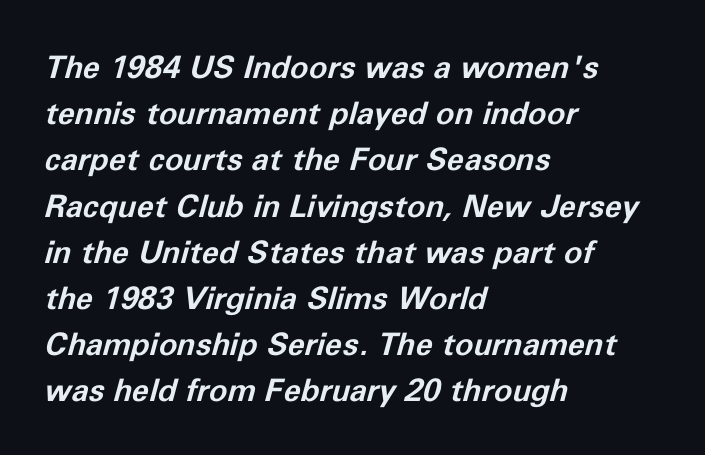
The image shows 31 px bold type, italic (leaning right); set left-aligned, normal line spacing (1.49x), normal letter spacing, not underlined; low stroke contrast and a medium x-height.
